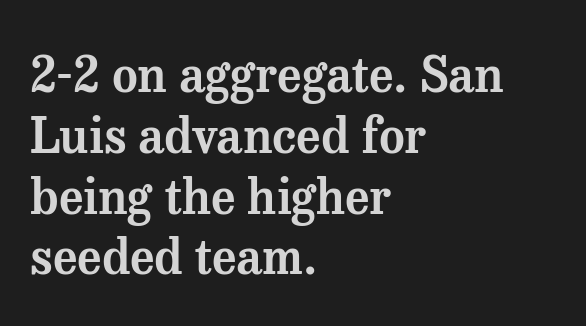
{"serif": "yes", "italic": "no", "width": "normal", "stroke_contrast": "medium", "x_height": "medium", "monospaced": "no", "underline": "no", "align": "left", "line_spacing_ratio": 1.24, "letter_spacing": "normal", "letter_spacing_em": 0.0, "glyph_px": 49}
